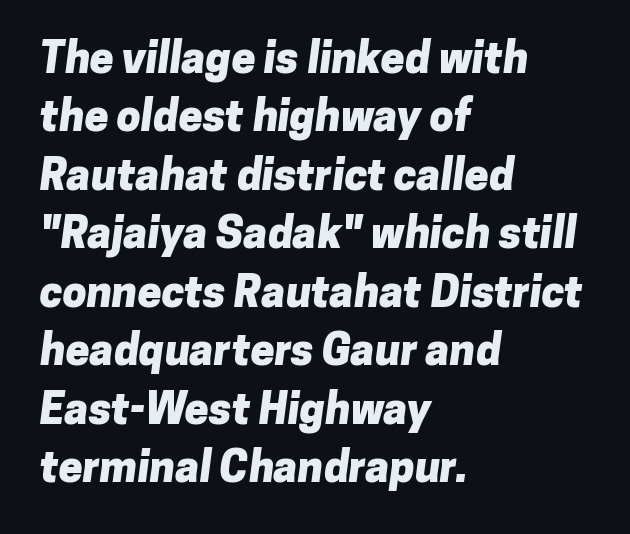
These lines stack with their left ends in a neat column. The face used here is proportionally spaced, like ordinary book or web type. No feet cap the strokes, marking this as sans-serif type. There is no visible air inserted between adjacent glyphs.
